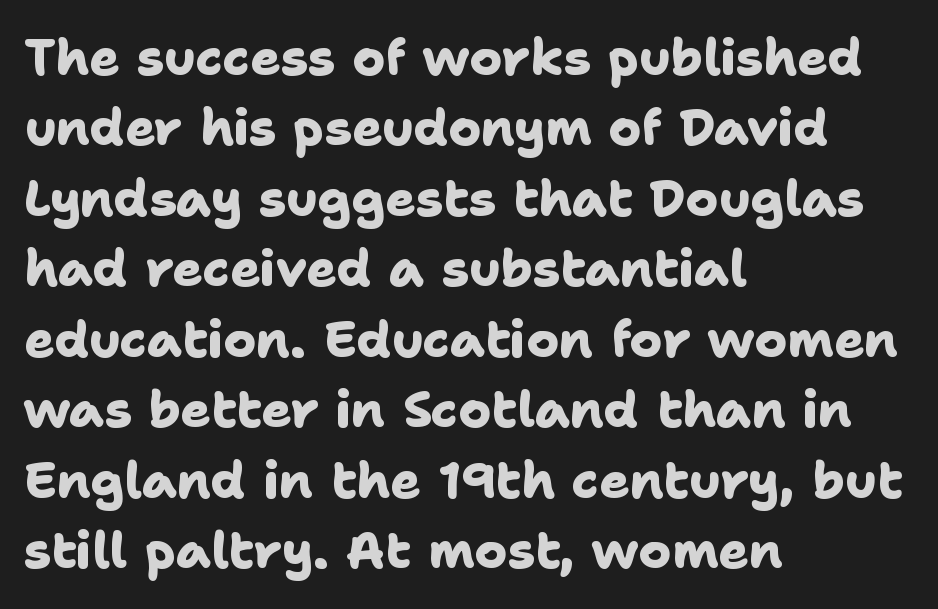
Each new line begins a customary step beneath the previous one. Are there feet on the stems? There aren't — it's a sans. A typesetter would call this zero additional tracking. Is the block centered? No — it sits flush against the left margin. Think of a printed novel: that variable character pitch is what you see here.
